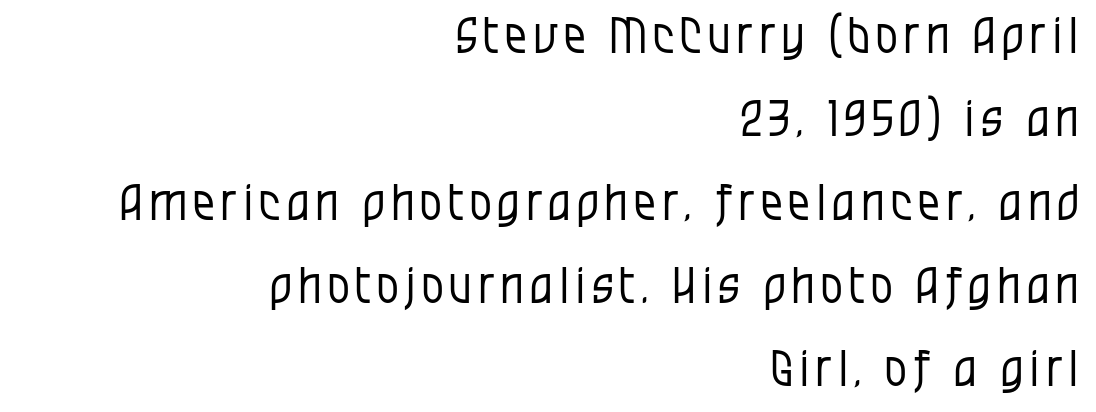
Q: Is the text bold? A: No.
Q: Is the text italic (slanted)? A: No, it is upright.
Q: Is the typeface a serif or a sans-serif typeface? A: Sans-serif.
Q: Is the text underlined? A: No.
Q: How is the paragraph aligned? A: Right-aligned.
Q: Is the spacing between lines tight, normal or loose? A: Normal.
Q: Width (condensed, normal, or wide)? A: Condensed.
Q: Stroke contrast? A: Low.
Q: x-height? A: Large.
Q: Monospaced? A: No.
